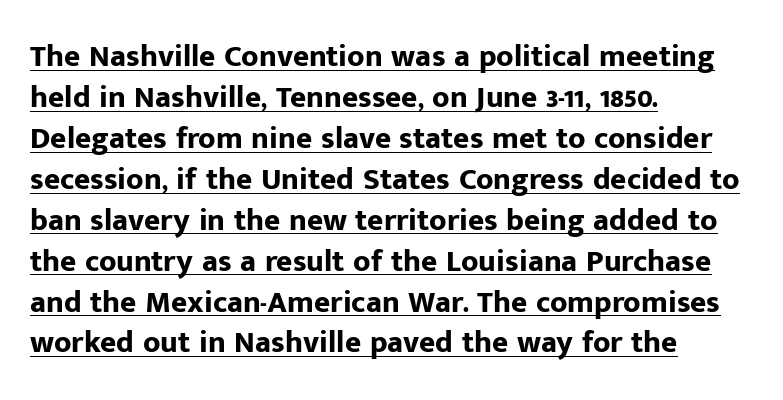
{"serif": "no", "italic": "no", "bold": "yes", "weight": "bold", "width": "normal", "stroke_contrast": "low", "x_height": "medium", "monospaced": "no", "underline": "yes", "align": "left", "line_spacing": "normal", "line_spacing_ratio": 1.32, "letter_spacing": "normal", "letter_spacing_em": 0.0, "glyph_px": 31}
